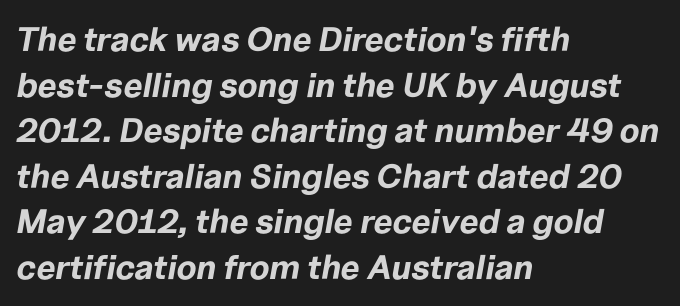
Note the varied advance widths — an 'i' is clearly narrower than an 'm'. This rendering leaves character spacing at its baseline value. I'd describe the lettering as bold — thick and assertive. The space directly below the letters is spotless. Casual observation: everything's shoved over to the left. An italicized treatment has been applied to the whole sample.
